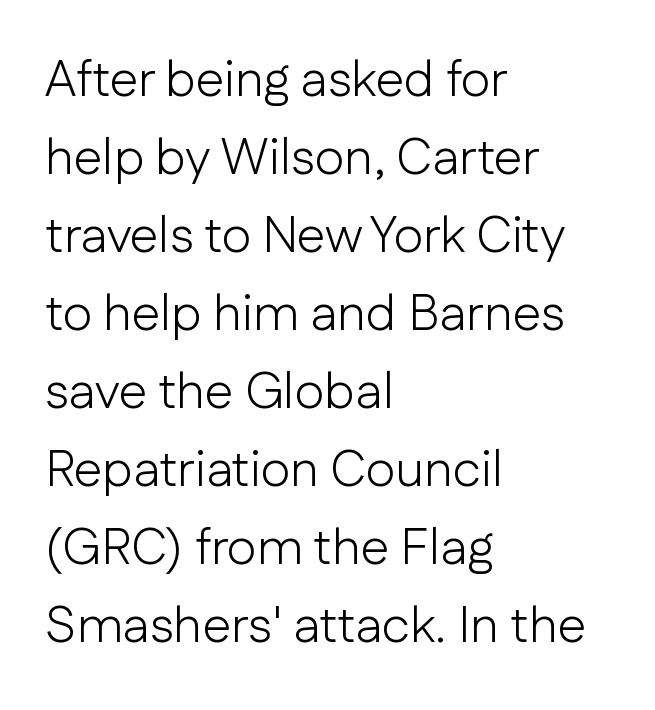
{"serif": "no", "italic": "no", "bold": "no", "weight": "light", "width": "normal", "stroke_contrast": "low", "x_height": "medium", "monospaced": "no", "underline": "no", "align": "left", "line_spacing": "normal", "line_spacing_ratio": 1.53, "letter_spacing": "normal", "letter_spacing_em": 0.0, "glyph_px": 51}
